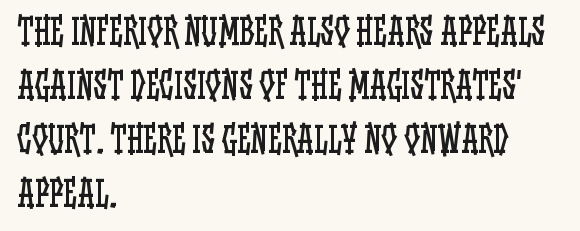
{"italic": "no", "bold": "no", "weight": "regular", "width": "condensed", "stroke_contrast": "low", "x_height": "large", "monospaced": "no", "underline": "no", "align": "left", "line_spacing": "normal", "line_spacing_ratio": 1.54, "letter_spacing": "normal", "letter_spacing_em": 0.0, "glyph_px": 35}
